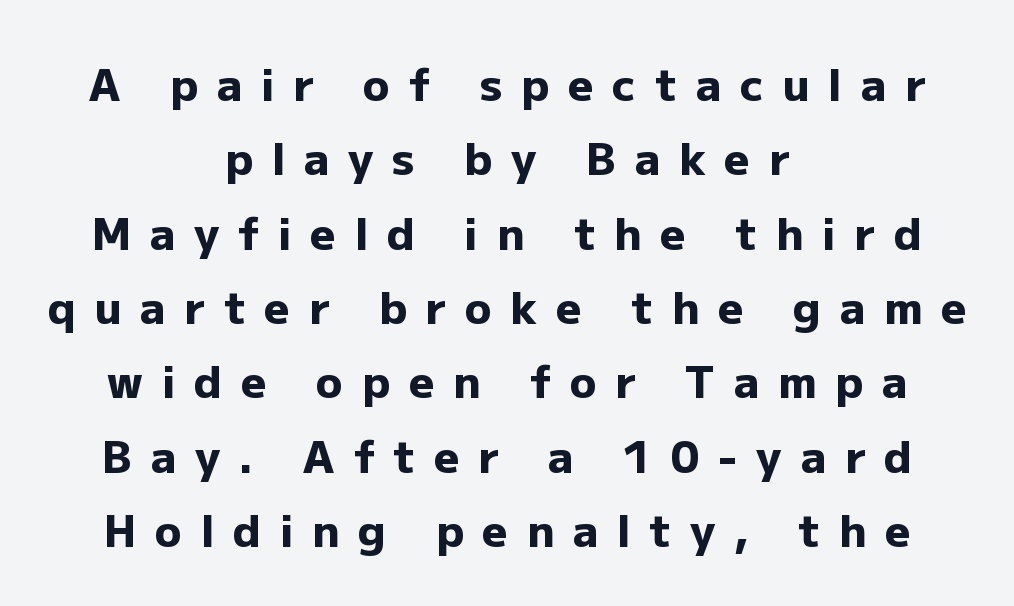
{"serif": "no", "italic": "no", "bold": "yes", "weight": "heavy", "width": "normal", "stroke_contrast": "low", "x_height": "medium", "monospaced": "no", "underline": "no", "align": "center", "line_spacing": "normal", "line_spacing_ratio": 1.69, "letter_spacing": "wide", "letter_spacing_em": 0.43, "glyph_px": 44}
